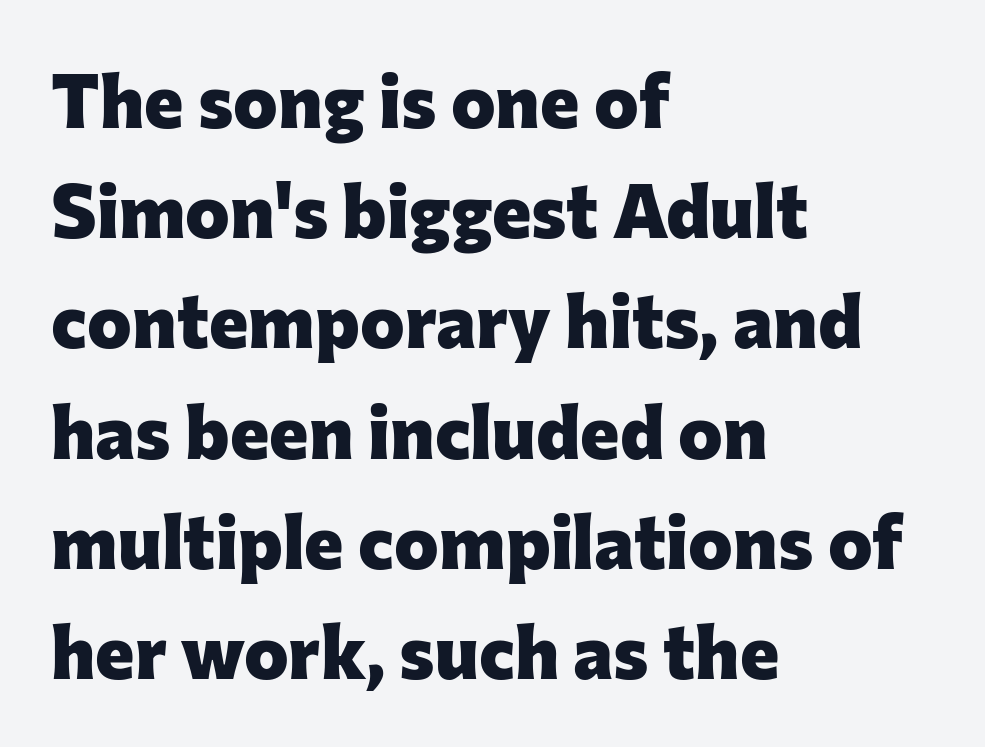
Q: Is the text bold? A: Yes.
Q: Is the text italic (slanted)? A: No, it is upright.
Q: Is the typeface a serif or a sans-serif typeface? A: Sans-serif.
Q: Is the text underlined? A: No.
Q: How is the paragraph aligned? A: Left-aligned.
Q: Is the spacing between letters normal or unusually wide? A: Normal.
Q: Is the spacing between lines tight, normal or loose? A: Normal.
Q: Width (condensed, normal, or wide)? A: Normal.
Q: Stroke contrast? A: Low.
Q: x-height? A: Medium.
Q: Monospaced? A: No.
